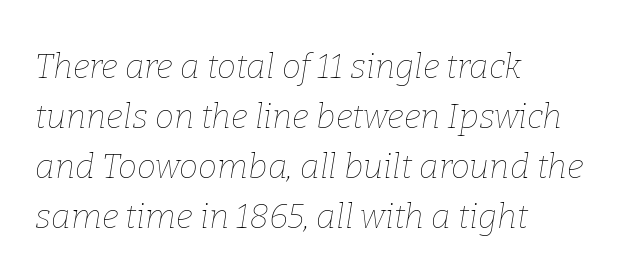
The ragged edge is on the right, which tells us the setting is flush left. Baseline-to-baseline distance is the conventional proportion of letter height. The passage shown is not bold in any degree. Spacing verdict: proportional, widths tailored to each character.
